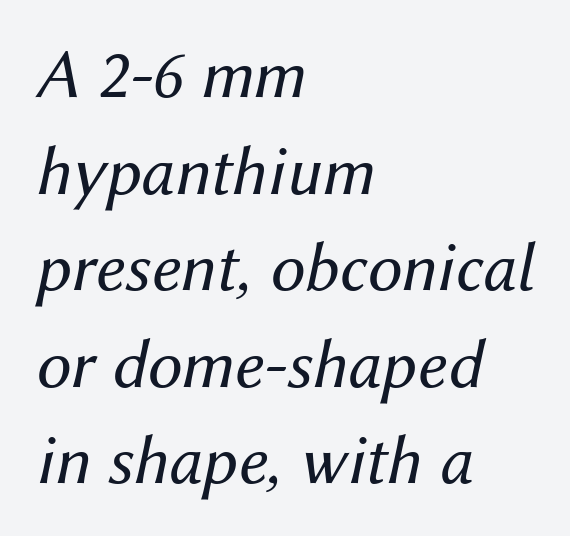
The image shows 70 px regular-weight type, italic (leaning right); set left-aligned, normal line spacing (1.38x), normal letter spacing, not underlined; medium stroke contrast and a medium x-height.
